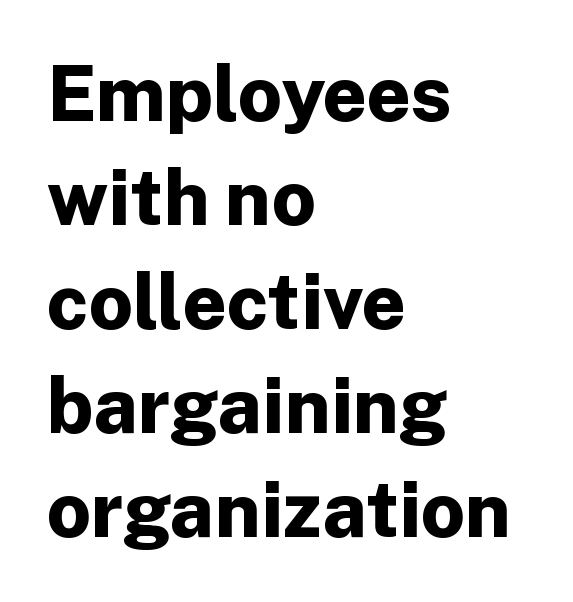
The image shows 77 px bold sans-serif type, upright; set left-aligned, normal line spacing (1.35x), normal letter spacing, not underlined; low stroke contrast and a medium x-height.
